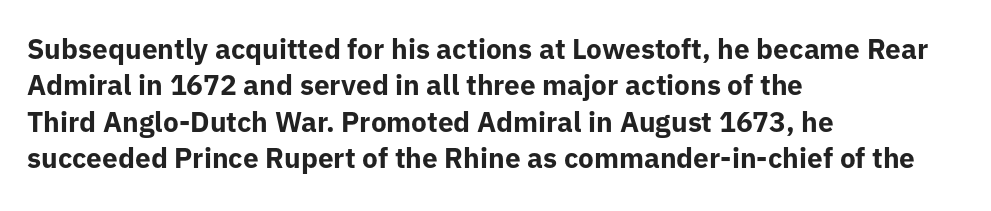
Q: Is the text bold? A: Yes.
Q: Is the text italic (slanted)? A: No, it is upright.
Q: Is the typeface a serif or a sans-serif typeface? A: Sans-serif.
Q: Is the text underlined? A: No.
Q: How is the paragraph aligned? A: Left-aligned.
Q: Is the spacing between letters normal or unusually wide? A: Normal.
Q: Is the spacing between lines tight, normal or loose? A: Normal.
Q: Width (condensed, normal, or wide)? A: Normal.
Q: Stroke contrast? A: Low.
Q: x-height? A: Medium.
Q: Monospaced? A: No.
